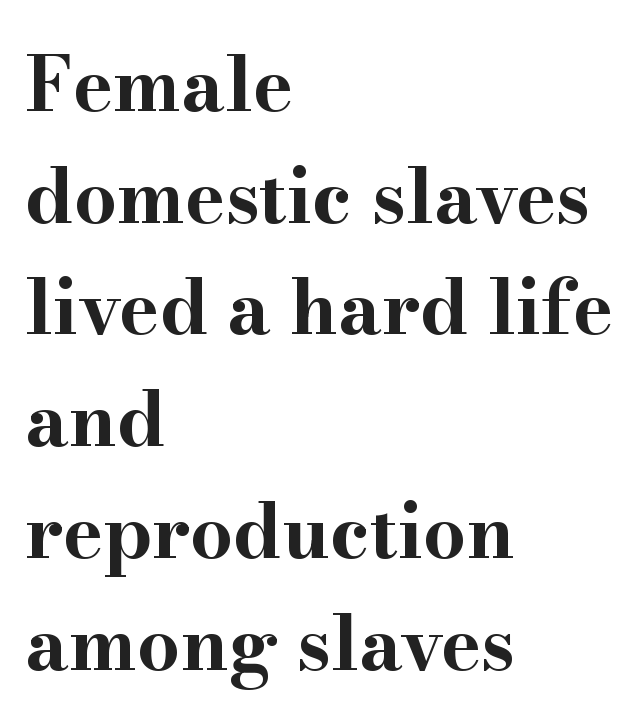
{"serif": "yes", "italic": "no", "bold": "yes", "weight": "bold", "width": "wide", "stroke_contrast": "high", "x_height": "small", "monospaced": "no", "underline": "no", "align": "left", "line_spacing": "normal", "line_spacing_ratio": 1.47, "letter_spacing": "normal", "letter_spacing_em": 0.0, "glyph_px": 76}
